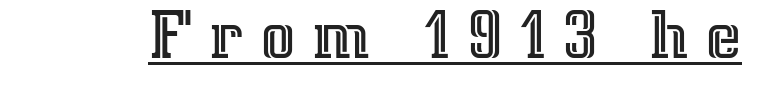
The image shows 75 px text type, upright; set unusually wide letter spacing (+0.22 em), underlined; a medium x-height.
